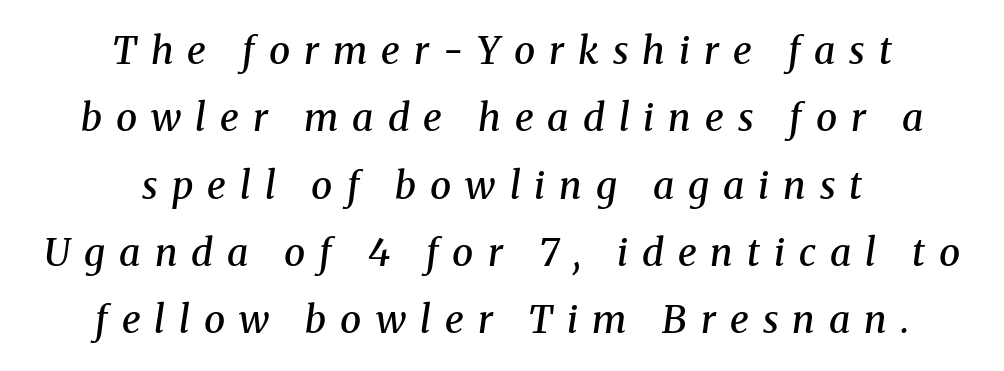
Does the copy run flush right? No — it is centered line by line. This is moderately heavy type, rendered in semibold. These lines were composed using italics. Spacing between characters has been opened up far beyond the box default. Nobody drew a line under any word here. This rendering employs a face with finishing strokes, i.e., a serif.
